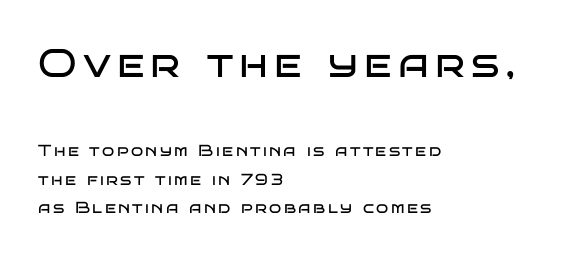
The image shows 40 px regular-weight, wide sans-serif type, upright; set left-aligned, line spacing 1.76x, not underlined; the first (top) block is 2.5x larger; low stroke contrast and a large x-height.
